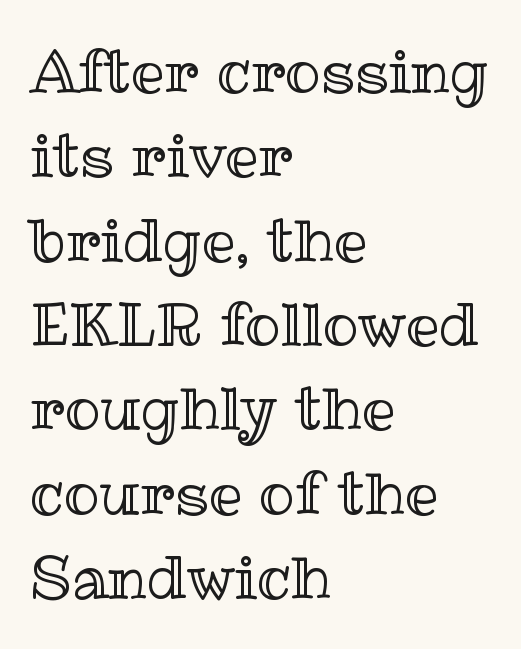
{"italic": "no", "width": "normal", "x_height": "medium", "monospaced": "no", "underline": "no", "align": "left", "line_spacing": "normal", "line_spacing_ratio": 1.43, "letter_spacing": "normal", "letter_spacing_em": 0.0, "glyph_px": 59}
